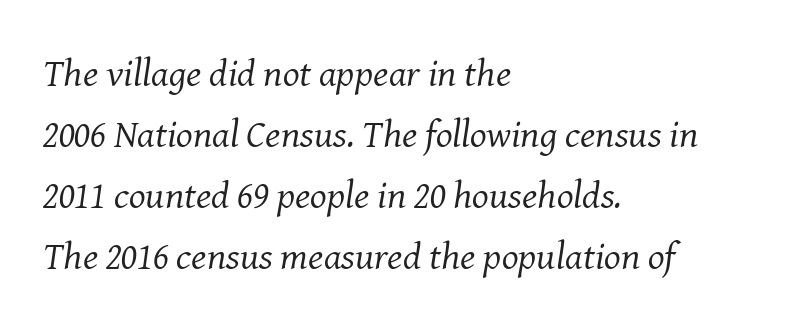
The image shows 39 px regular-weight serif type, italic (leaning right); set left-aligned, normal line spacing (1.56x), normal letter spacing, not underlined; medium stroke contrast and a medium x-height.
